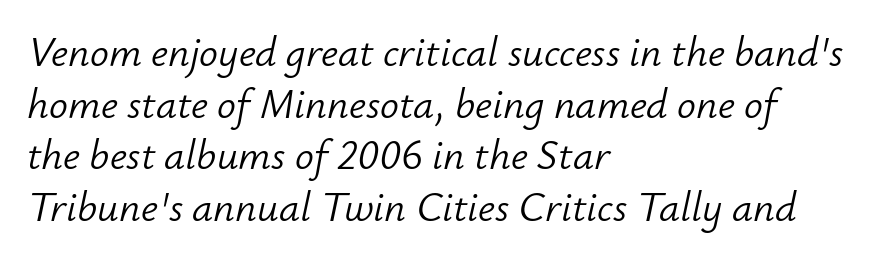
Plain, unruled lines of type. Leftover space on each line is placed entirely after the last word. When letters slant like this, we call the style italic. Compared with a typical body face, this is equally light or lighter still. Spacing verdict: proportional, widths tailored to each character.
